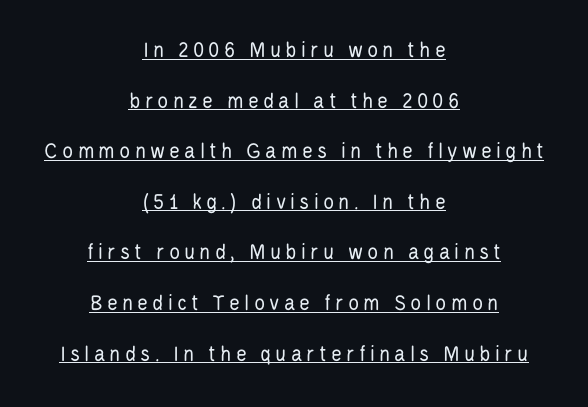
{"italic": "no", "bold": "no", "underline": "yes", "align": "center", "line_spacing": "loose", "line_spacing_ratio": 2.2, "glyph_px": 23}
